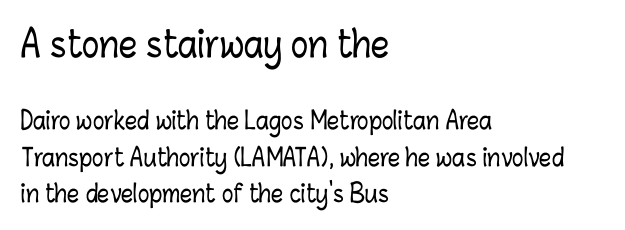
The image shows 36 px condensed type, upright; set left-aligned, normal line spacing (1.53x), normal letter spacing, not underlined; the first (top) block is 1.5x larger; low stroke contrast and a medium x-height.
